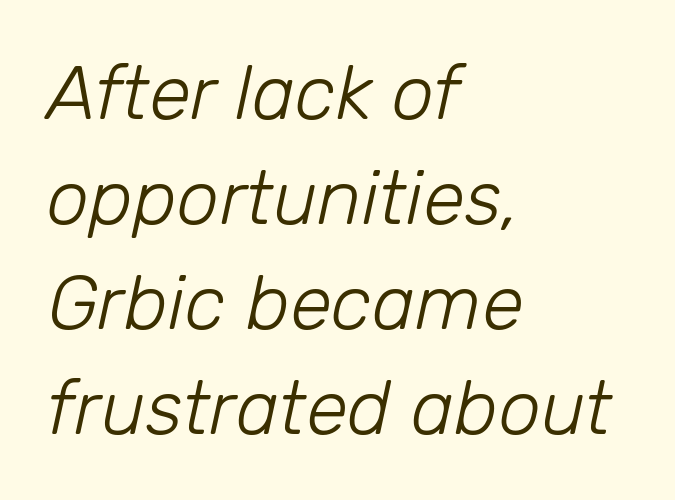
{"italic": "yes", "lean": "right", "slant_degrees": 12, "bold": "no", "weight": "light", "width": "normal", "stroke_contrast": "low", "x_height": "medium", "monospaced": "no", "underline": "no", "align": "left", "line_spacing": "normal", "line_spacing_ratio": 1.38, "letter_spacing": "normal", "letter_spacing_em": 0.0, "glyph_px": 76}
